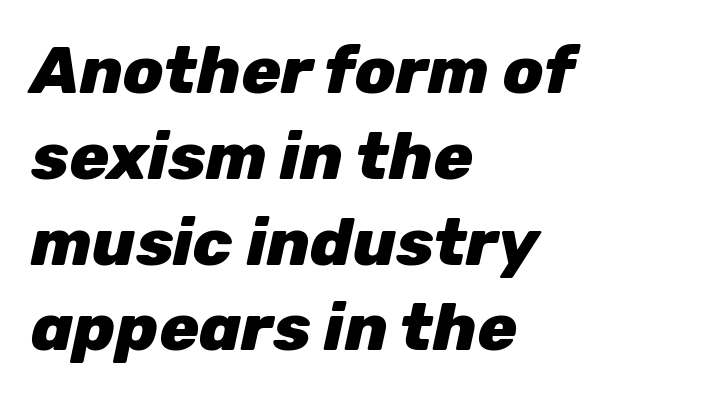
The image shows 66 px heavy type, italic (leaning right); set left-aligned, normal line spacing (1.3x), normal letter spacing, not underlined; low stroke contrast and a medium x-height.
